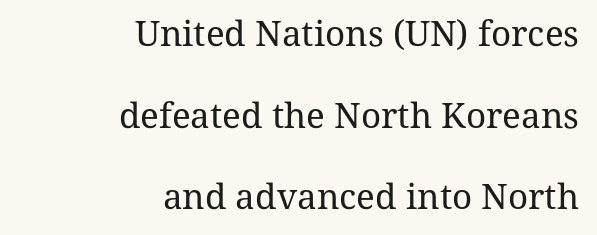
Q: Is the text bold? A: No.
Q: Is the text italic (slanted)? A: No, it is upright.
Q: Is the typeface a serif or a sans-serif typeface? A: Serif.
Q: Is the text underlined? A: No.
Q: How is the paragraph aligned? A: Right-aligned.
Q: Is the spacing between letters normal or unusually wide? A: Normal.
Q: Is the spacing between lines tight, normal or loose? A: Loose.
Q: Width (condensed, normal, or wide)? A: Normal.
Q: Stroke contrast? A: Medium.
Q: x-height? A: Medium.
Q: Monospaced? A: No.
